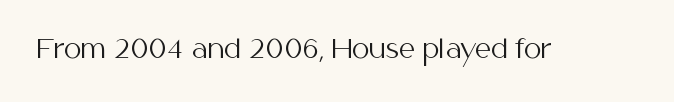
The image shows 25 px text type, upright; set normal letter spacing, not underlined.
